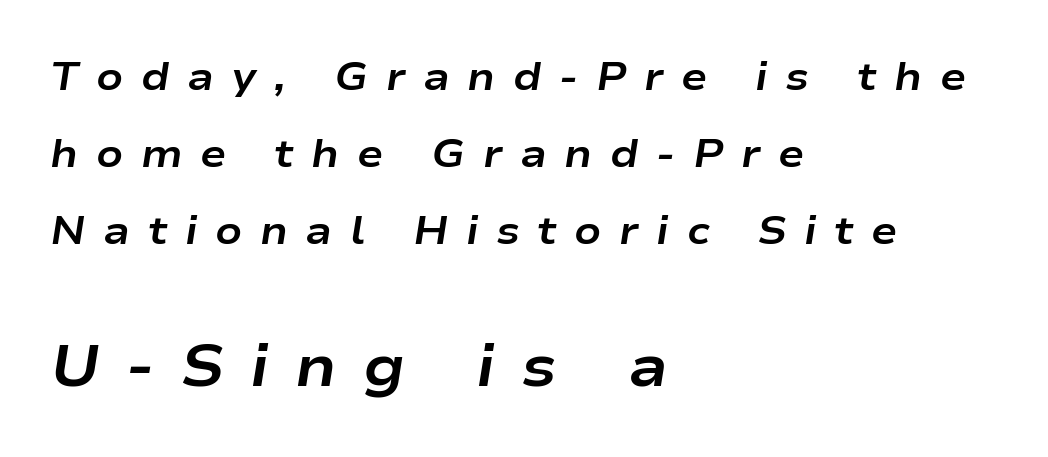
Q: Is the text bold? A: Yes.
Q: Is the text italic (slanted)? A: Yes, it leans right by about 9 degrees.
Q: Is the text underlined? A: No.
Q: How is the paragraph aligned? A: Left-aligned.
Q: Is the spacing between letters normal or unusually wide? A: Unusually wide.
Q: Is the spacing between lines tight, normal or loose? A: Loose.
Q: Which block of text is set in a larger size, the first (top) or the second (bottom)? A: The second (bottom) one.
Q: Width (condensed, normal, or wide)? A: Wide.
Q: Stroke contrast? A: Low.
Q: x-height? A: Medium.
Q: Monospaced? A: No.
